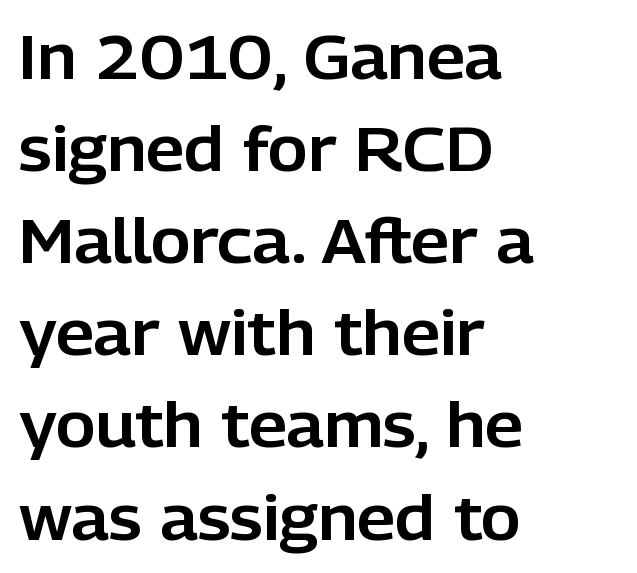
Q: Is the text italic (slanted)? A: No, it is upright.
Q: Is the typeface a serif or a sans-serif typeface? A: Sans-serif.
Q: Is the text underlined? A: No.
Q: How is the paragraph aligned? A: Left-aligned.
Q: Is the spacing between letters normal or unusually wide? A: Normal.
Q: Is the spacing between lines tight, normal or loose? A: Normal.
Q: Width (condensed, normal, or wide)? A: Normal.
Q: Stroke contrast? A: Low.
Q: x-height? A: Medium.
Q: Monospaced? A: No.
